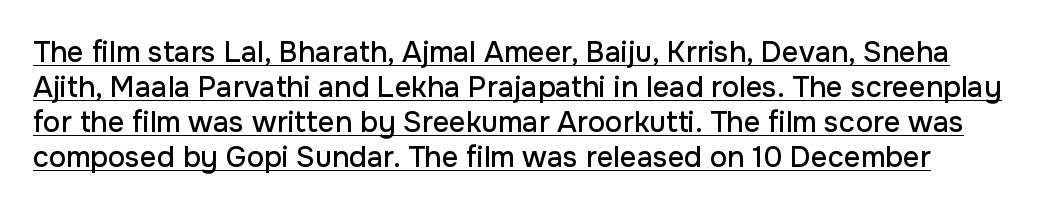
The image shows 29 px sans-serif type, upright; set line spacing 1.21x, normal letter spacing, underlined; low stroke contrast and a medium x-height.
